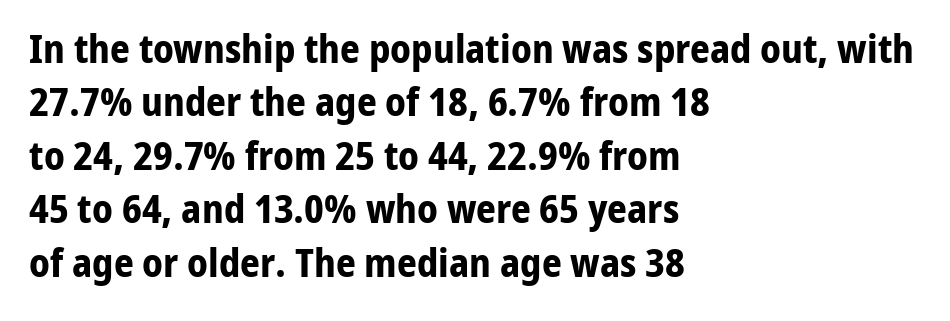
The compositor pushed each line to the left boundary. Nothing sits at the stroke ends, so this counts as sans-serif. Each new line begins a customary step beneath the previous one. These lines keep a tight, regular rhythm from letter to letter. This is the regular roman posture of the typeface. Letters rest on an invisible, unmarked baseline.
